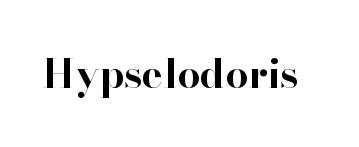
Spacing verdict: proportional, widths tailored to each character. You can tell it's not italic because the verticals are truly vertical. The sample has been set heavy, in full bold. The characters display serif detailing at their extremities. The tracking reads as untouched default to a designer's eye.
